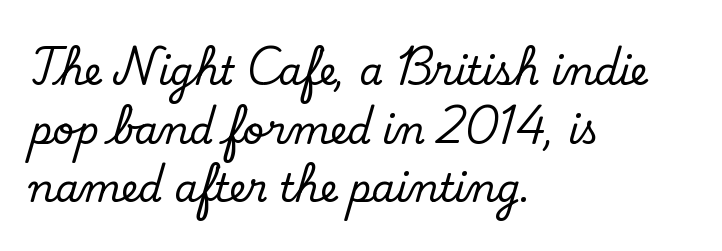
Q: Is the text italic (slanted)? A: Yes.
Q: Is the typeface a serif or a sans-serif typeface? A: Serif.
Q: Is the text underlined? A: No.
Q: How is the paragraph aligned? A: Left-aligned.
Q: Is the spacing between letters normal or unusually wide? A: Normal.
Q: Is the spacing between lines tight, normal or loose? A: Normal.
Q: Width (condensed, normal, or wide)? A: Normal.
Q: Stroke contrast? A: Low.
Q: x-height? A: Small.
Q: Monospaced? A: No.
